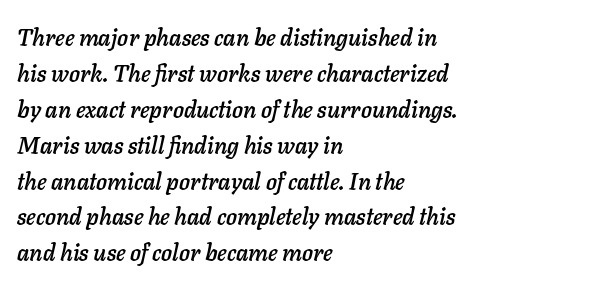
The image shows 23 px text type, italic (leaning right); set left-aligned, normal line spacing (1.56x), normal letter spacing, not underlined.
